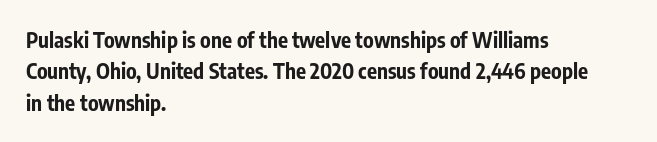
Q: Is the text bold? A: Yes.
Q: Is the text italic (slanted)? A: No, it is upright.
Q: Is the text underlined? A: No.
Q: How is the paragraph aligned? A: Left-aligned.
Q: Is the spacing between letters normal or unusually wide? A: Normal.
Q: Is the spacing between lines tight, normal or loose? A: Normal.
